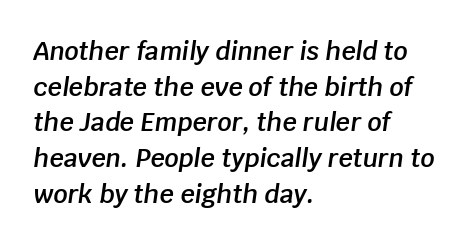
The image shows 25 px text type, italic (leaning right); set left-aligned, normal line spacing (1.43x), normal letter spacing, not underlined.
